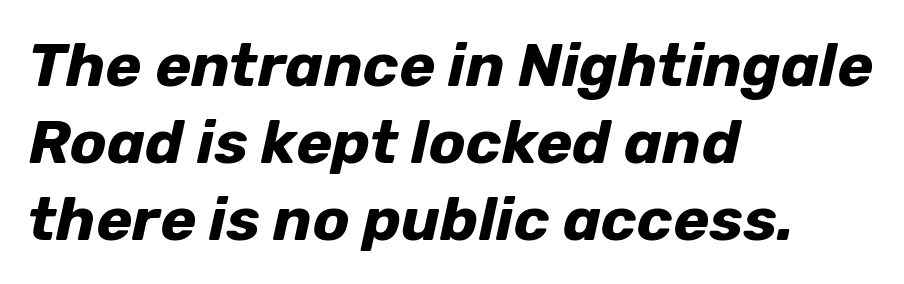
{"italic": "yes", "lean": "right", "slant_degrees": 12, "bold": "yes", "weight": "bold", "width": "normal", "stroke_contrast": "low", "x_height": "medium", "monospaced": "no", "underline": "no", "align": "left", "line_spacing": "normal", "line_spacing_ratio": 1.26, "letter_spacing": "normal", "letter_spacing_em": 0.0, "glyph_px": 61}
